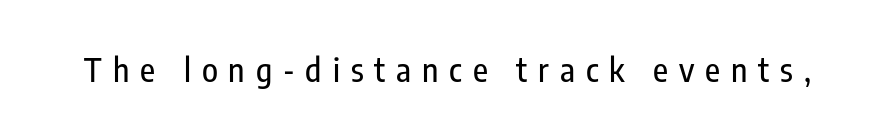
{"serif": "no", "italic": "no", "width": "condensed", "stroke_contrast": "low", "x_height": "medium", "monospaced": "no", "underline": "no", "letter_spacing": "wide", "letter_spacing_em": 0.33, "glyph_px": 33}
